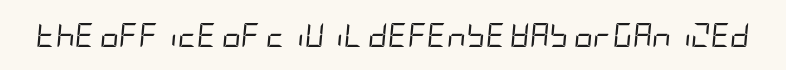
Q: Is the text bold? A: No.
Q: Is the text italic (slanted)? A: Yes, it leans right by about 5 degrees.
Q: Is the text underlined? A: No.
Q: Is the spacing between letters normal or unusually wide? A: Normal.
